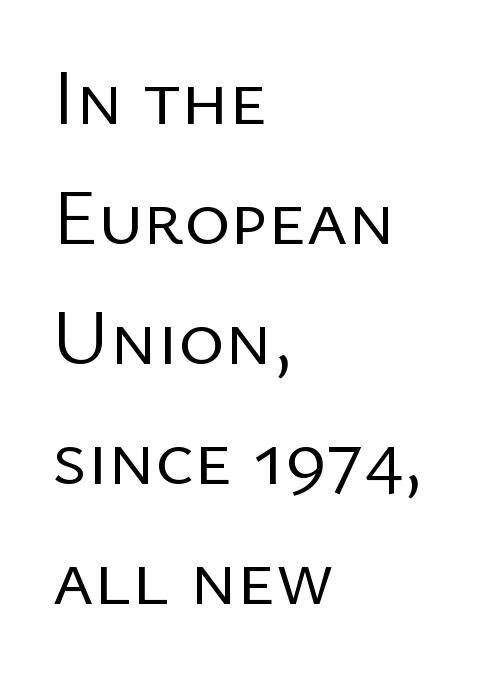
{"serif": "no", "italic": "no", "bold": "no", "weight": "regular", "width": "normal", "stroke_contrast": "low", "x_height": "medium", "monospaced": "no", "underline": "no", "align": "left", "line_spacing": "normal", "line_spacing_ratio": 1.52, "letter_spacing": "normal", "letter_spacing_em": 0.0, "glyph_px": 79}
